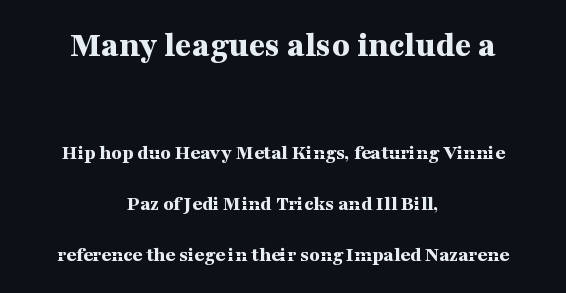
The image shows 36 px bold, wide serif type, upright; set centered, loose line spacing (2.43x), normal letter spacing, not underlined; the first (top) block is 1.71x larger; medium stroke contrast and a medium x-height.
